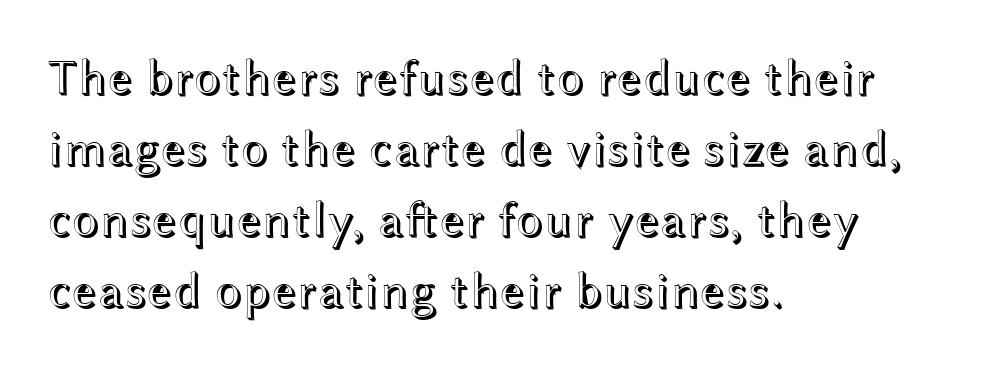
{"italic": "no", "width": "wide", "x_height": "medium", "monospaced": "no", "underline": "no", "align": "left", "line_spacing": "normal", "line_spacing_ratio": 1.42, "letter_spacing": "normal", "letter_spacing_em": 0.0, "glyph_px": 50}
